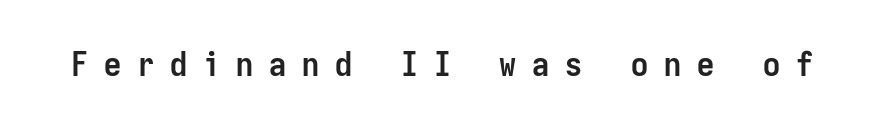
The image shows 34 px semibold, condensed sans-serif type, upright, monospaced; set unusually wide letter spacing (+0.47 em), not underlined; low stroke contrast and a medium x-height.
